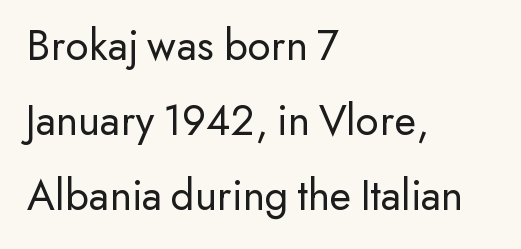
{"serif": "no", "italic": "no", "bold": "no", "weight": "regular", "width": "normal", "stroke_contrast": "low", "x_height": "small", "monospaced": "no", "underline": "no", "align": "left", "line_spacing": "normal", "line_spacing_ratio": 1.67, "letter_spacing": "normal", "letter_spacing_em": 0.0, "glyph_px": 45}
